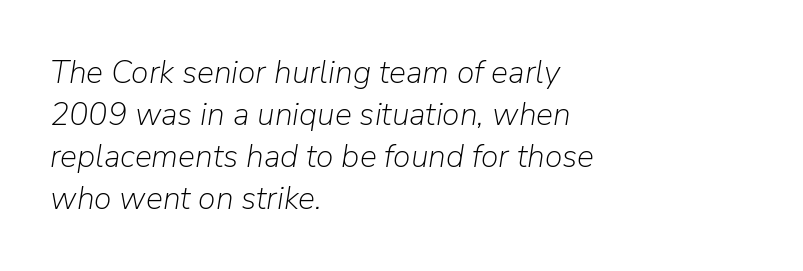
Does the copy run flush right? No — it runs flush left. Underline: absent. Compared with ordinary roman type, these characters are visibly tilted. A typesetter would call this zero additional tracking.
